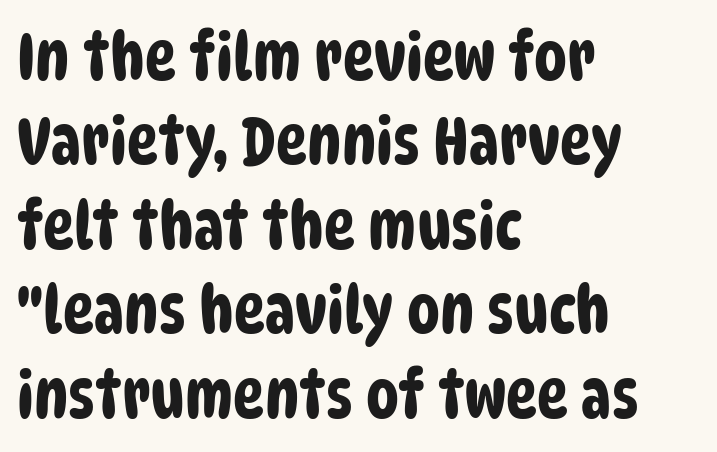
Q: Is the typeface a serif or a sans-serif typeface? A: Sans-serif.
Q: Is the text underlined? A: No.
Q: How is the paragraph aligned? A: Left-aligned.
Q: Is the spacing between letters normal or unusually wide? A: Normal.
Q: Is the spacing between lines tight, normal or loose? A: Normal.
Q: Width (condensed, normal, or wide)? A: Condensed.
Q: Stroke contrast? A: Low.
Q: x-height? A: Large.
Q: Monospaced? A: No.
